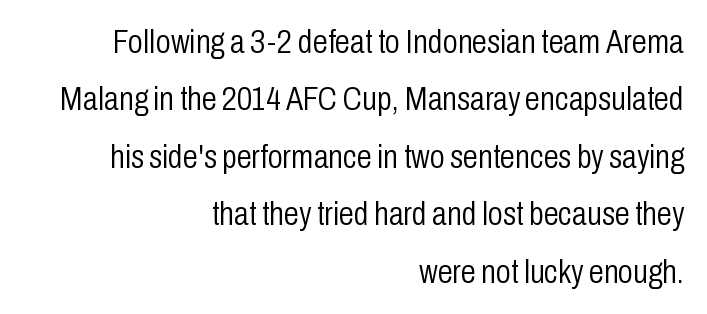
{"serif": "no", "italic": "no", "bold": "no", "weight": "light", "width": "condensed", "stroke_contrast": "low", "x_height": "medium", "monospaced": "no", "underline": "no", "align": "right", "line_spacing": "normal", "line_spacing_ratio": 1.69, "letter_spacing": "normal", "letter_spacing_em": 0.0, "glyph_px": 34}
